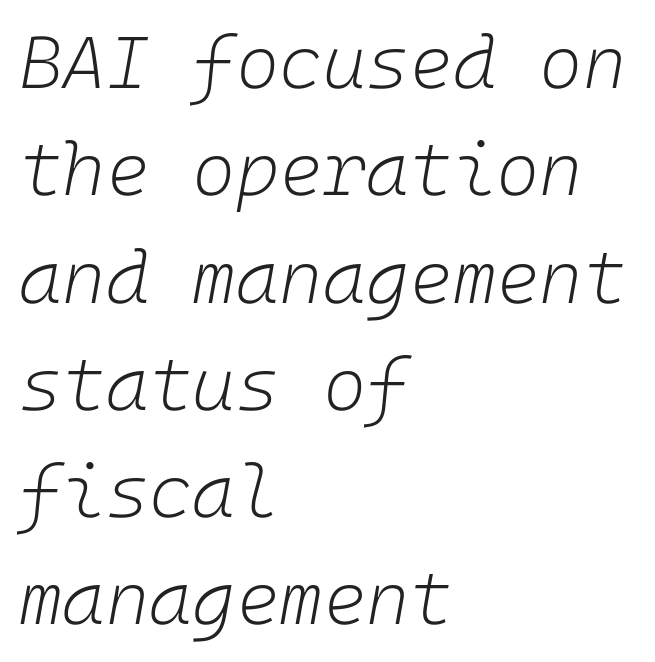
The image shows 74 px light type, italic (leaning right); set left-aligned, normal line spacing (1.45x), normal letter spacing, not underlined; low stroke contrast and a medium x-height.
